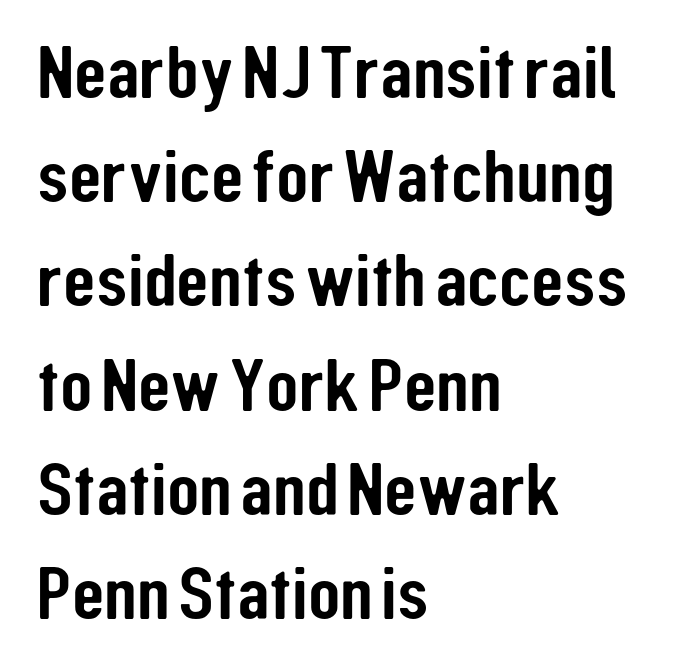
Q: Is the text italic (slanted)? A: No, it is upright.
Q: Is the typeface a serif or a sans-serif typeface? A: Sans-serif.
Q: Is the text underlined? A: No.
Q: How is the paragraph aligned? A: Left-aligned.
Q: Is the spacing between letters normal or unusually wide? A: Normal.
Q: Is the spacing between lines tight, normal or loose? A: Normal.
Q: Width (condensed, normal, or wide)? A: Condensed.
Q: Stroke contrast? A: Low.
Q: x-height? A: Medium.
Q: Monospaced? A: No.
